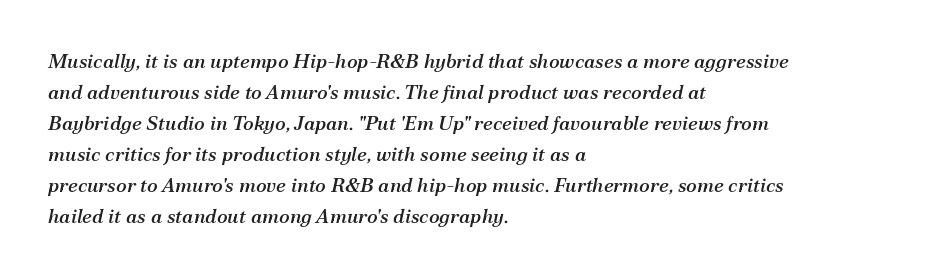
Notice how the stems are inclined rather than vertical — that's the hallmark of italics. The space directly below the letters is spotless. The paragraph shown leans on its left margin. Default kerning and tracking; the words read as compact shapes. Does the leading feel generous? No, just average.
